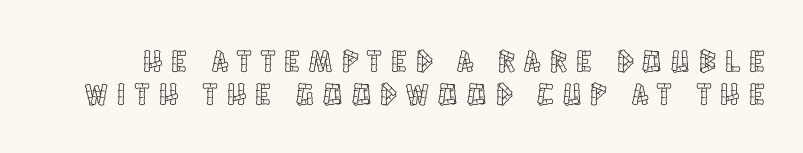
Q: Is the text italic (slanted)? A: No, it is upright.
Q: Is the text underlined? A: No.
Q: Is the spacing between letters normal or unusually wide? A: Unusually wide.
Q: Is the spacing between lines tight, normal or loose? A: Tight.
Q: Width (condensed, normal, or wide)? A: Condensed.
Q: x-height? A: Large.
Q: Monospaced? A: No.
